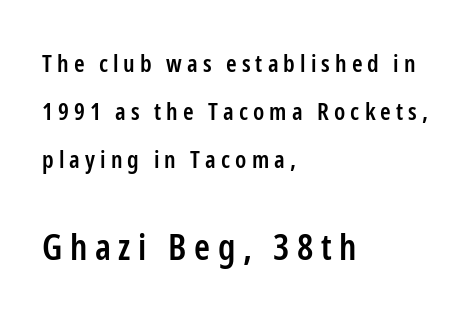
The image shows 36 px semibold, condensed sans-serif type, upright; set left-aligned, loose line spacing (2.0x), unusually wide letter spacing (+0.21 em), not underlined; the second (bottom) block is 1.5x larger; low stroke contrast and a medium x-height.
